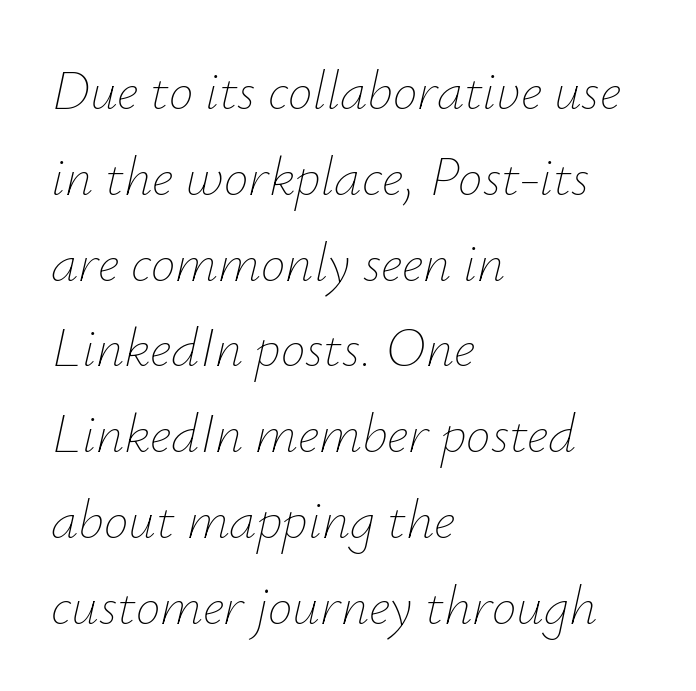
Q: Is the text bold? A: No.
Q: Is the text italic (slanted)? A: Yes, it leans right by about 12 degrees.
Q: Is the text underlined? A: No.
Q: How is the paragraph aligned? A: Left-aligned.
Q: Is the spacing between letters normal or unusually wide? A: Normal.
Q: Is the spacing between lines tight, normal or loose? A: Normal.
Q: Width (condensed, normal, or wide)? A: Normal.
Q: Stroke contrast? A: Low.
Q: x-height? A: Small.
Q: Monospaced? A: No.
